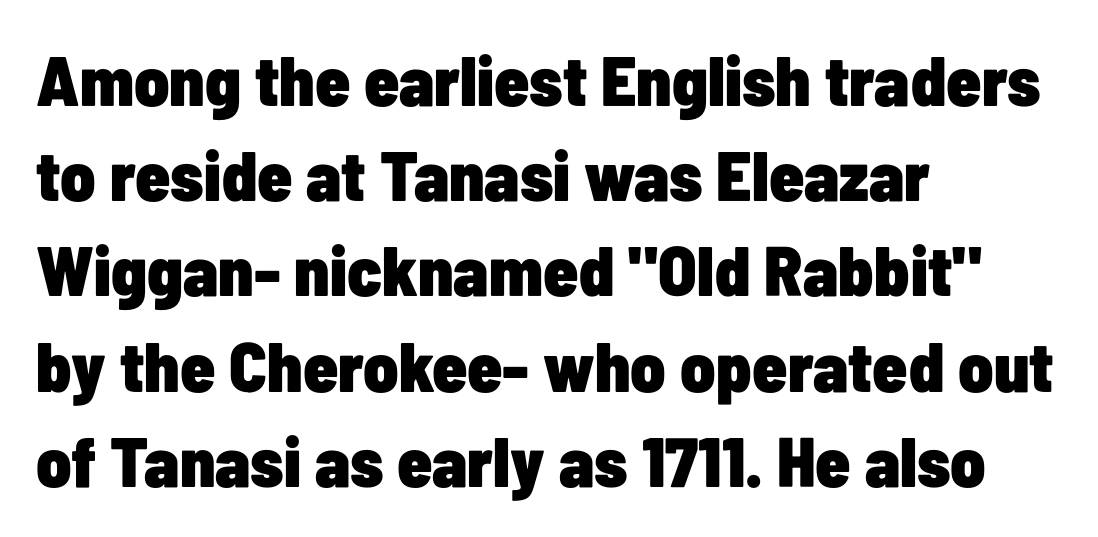
The image shows 70 px heavy, condensed sans-serif type, upright; set left-aligned, normal line spacing (1.36x), normal letter spacing, not underlined; low stroke contrast and a medium x-height.
